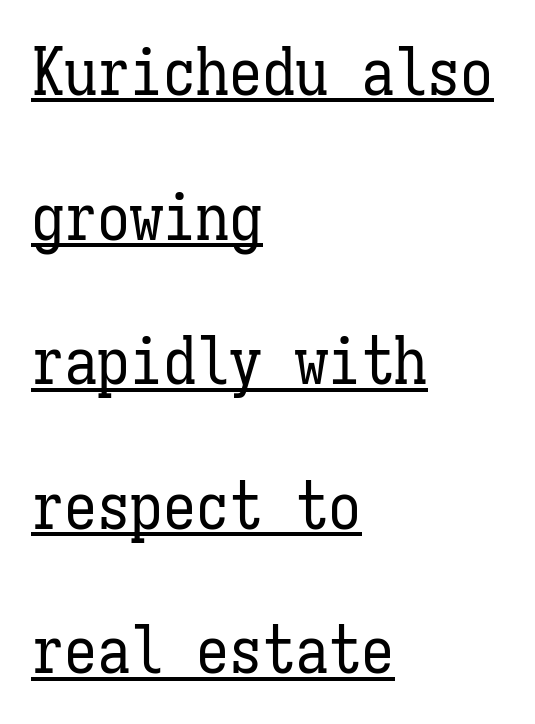
Q: Is the text bold? A: No.
Q: Is the text italic (slanted)? A: No, it is upright.
Q: Is the text underlined? A: Yes.
Q: How is the paragraph aligned? A: Left-aligned.
Q: Is the spacing between letters normal or unusually wide? A: Normal.
Q: Is the spacing between lines tight, normal or loose? A: Loose.
Q: Width (condensed, normal, or wide)? A: Condensed.
Q: Stroke contrast? A: Low.
Q: x-height? A: Medium.
Q: Monospaced? A: Yes.
